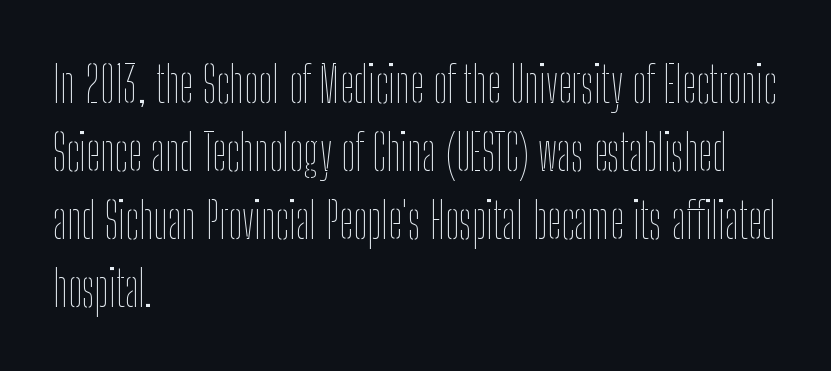
{"italic": "no", "bold": "no", "weight": "thin", "width": "condensed", "stroke_contrast": "low", "x_height": "medium", "monospaced": "no", "underline": "no", "align": "left", "line_spacing": "normal", "line_spacing_ratio": 1.36, "letter_spacing": "normal", "letter_spacing_em": 0.0, "glyph_px": 50}
